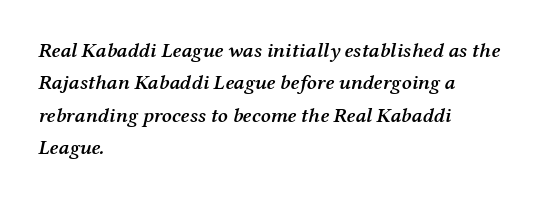
{"italic": "yes", "lean": "right", "slant_degrees": 12, "bold": "semi", "underline": "no", "align": "left", "line_spacing": "normal", "line_spacing_ratio": 1.54, "letter_spacing": "normal", "letter_spacing_em": 0.0, "glyph_px": 21}
